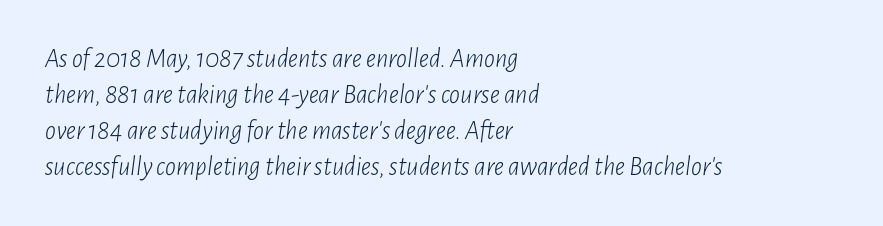
Q: Is the text bold? A: No.
Q: Is the text italic (slanted)? A: Yes, it leans right by about 7 degrees.
Q: Is the text underlined? A: No.
Q: How is the paragraph aligned? A: Left-aligned.
Q: Is the spacing between letters normal or unusually wide? A: Normal.
Q: Is the spacing between lines tight, normal or loose? A: Normal.
